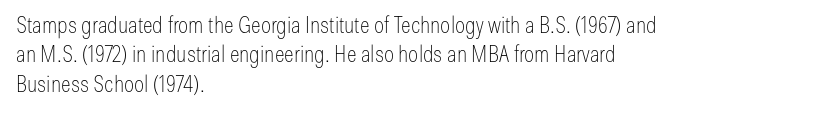
It's the straight-up-and-down kind of type. The face used here is rendered with its standard letterfit. The setting favours the left margin, as ordinary paragraphs usually do. This is not heavy type; no bold has been used. Interline gaps are of average width in this sample.
